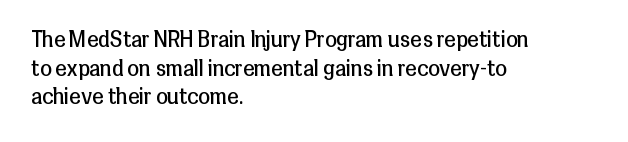
{"italic": "no", "bold": "no", "underline": "no", "align": "left", "line_spacing": "normal", "line_spacing_ratio": 1.36, "letter_spacing": "normal", "letter_spacing_em": 0.0, "glyph_px": 21}
